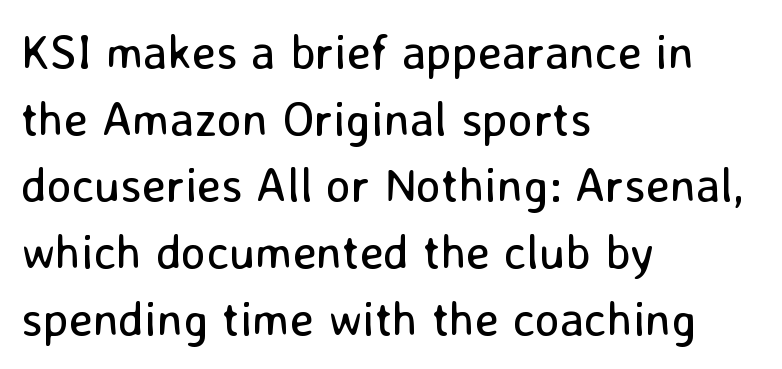
The image shows 48 px regular-weight sans-serif type, upright; set left-aligned, normal line spacing (1.39x), normal letter spacing, not underlined; low stroke contrast and a medium x-height.
